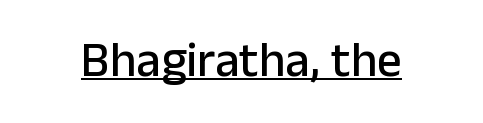
No italicization has been applied; the sample stays upright. The face used here is rendered with its standard letterfit. Honestly, the underline is the first thing you notice here. The typesetter chose a symmetrical, centered arrangement here. The type family on display is of the sans-serif kind. This sample has the flowing, uneven cadence of proportional lettering.
